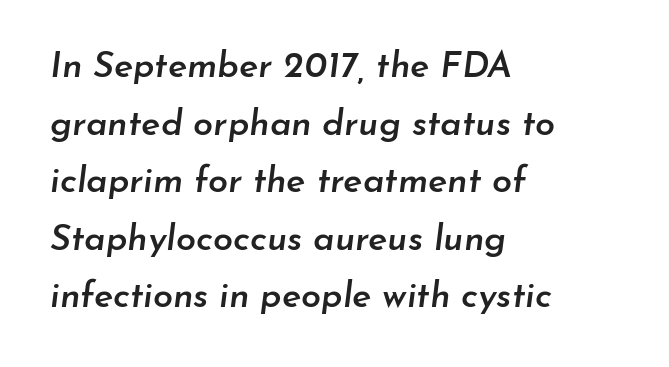
The lines sit at an ordinary, default distance from one another. Note the varied advance widths — an 'i' is clearly narrower than an 'm'. All the whitespace from short lines collects on the right. Slant detected: the letters are inclined.
